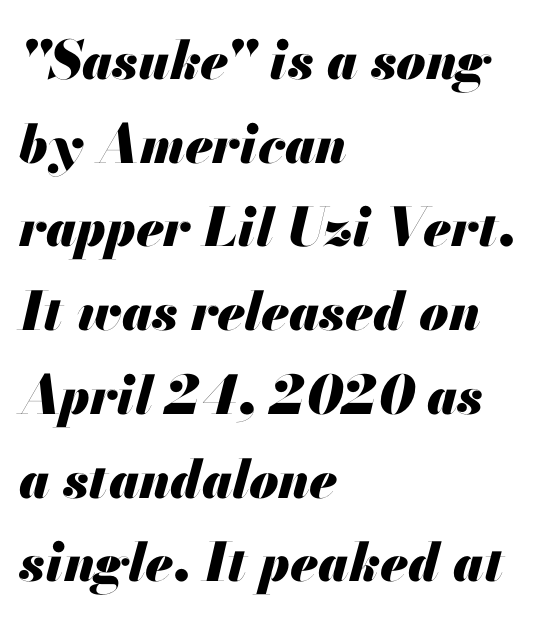
Q: Is the text bold? A: Yes.
Q: Is the text italic (slanted)? A: Yes, it leans right by about 13 degrees.
Q: Is the text underlined? A: No.
Q: How is the paragraph aligned? A: Left-aligned.
Q: Is the spacing between letters normal or unusually wide? A: Normal.
Q: Is the spacing between lines tight, normal or loose? A: Normal.
Q: Width (condensed, normal, or wide)? A: Normal.
Q: Stroke contrast? A: Medium.
Q: x-height? A: Small.
Q: Monospaced? A: No.
